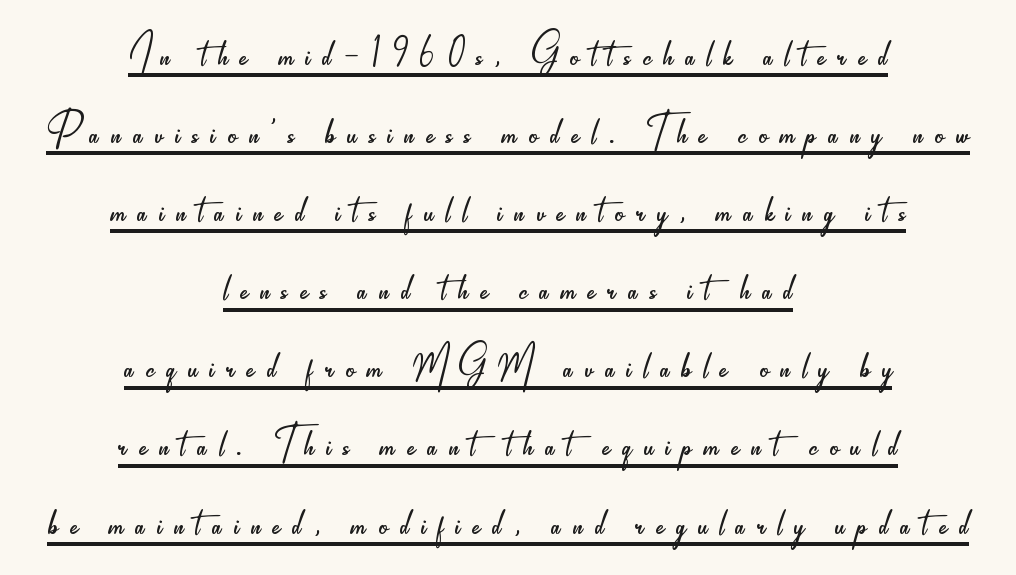
The image shows 57 px light, condensed sans-serif type; set centered, normal line spacing (1.37x), unusually wide letter spacing (+0.21 em), underlined; low stroke contrast and a small x-height.
